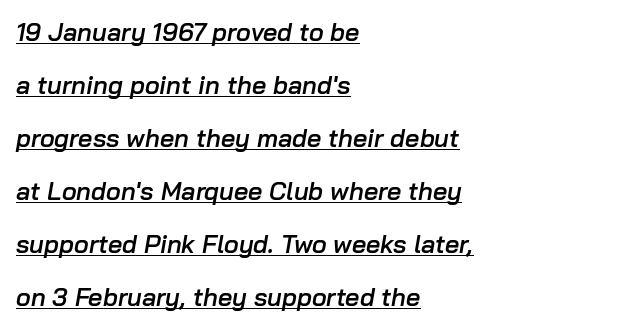
The image shows 25 px text type, italic (leaning right); set left-aligned, loose line spacing (2.12x), normal letter spacing, underlined.
